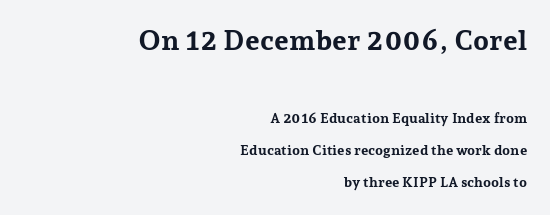
{"serif": "yes", "italic": "no", "bold": "yes", "weight": "bold", "width": "normal", "stroke_contrast": "low", "x_height": "medium", "monospaced": "no", "underline": "no", "align": "right", "line_spacing": "loose", "line_spacing_ratio": 2.28, "letter_spacing": "normal", "letter_spacing_em": 0.0, "larger_block": "first", "size_ratio": 2.0, "glyph_px": 28}
